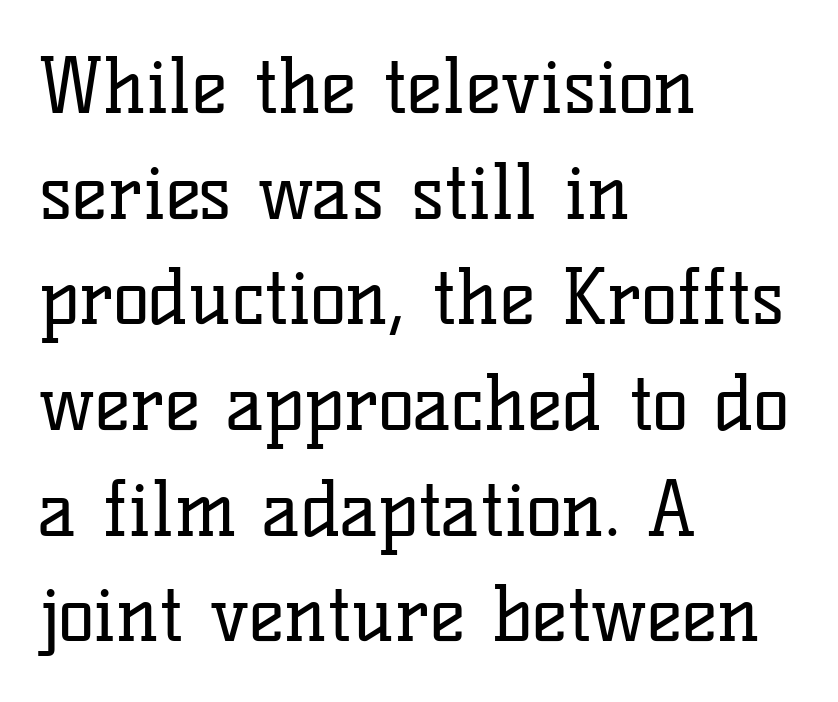
Q: Is the text bold? A: No.
Q: Is the text italic (slanted)? A: No, it is upright.
Q: Is the typeface a serif or a sans-serif typeface? A: Serif.
Q: Is the text underlined? A: No.
Q: How is the paragraph aligned? A: Left-aligned.
Q: Is the spacing between letters normal or unusually wide? A: Normal.
Q: Is the spacing between lines tight, normal or loose? A: Normal.
Q: Width (condensed, normal, or wide)? A: Normal.
Q: Stroke contrast? A: Low.
Q: x-height? A: Medium.
Q: Monospaced? A: No.
